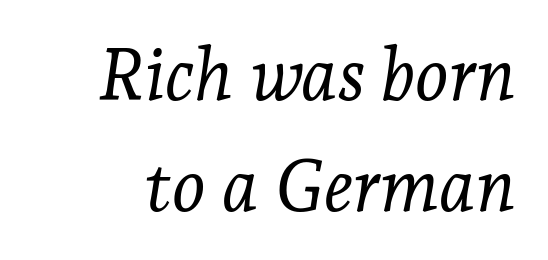
One glance says typical: line gaps are just what's usual. Think of a printed novel: that variable character pitch is what you see here. Only glyphs here, with clear space below each row. Tracking here is standard; glyphs follow each other at the usual distance. Stems and bowls with no extra thickness — not bold.
